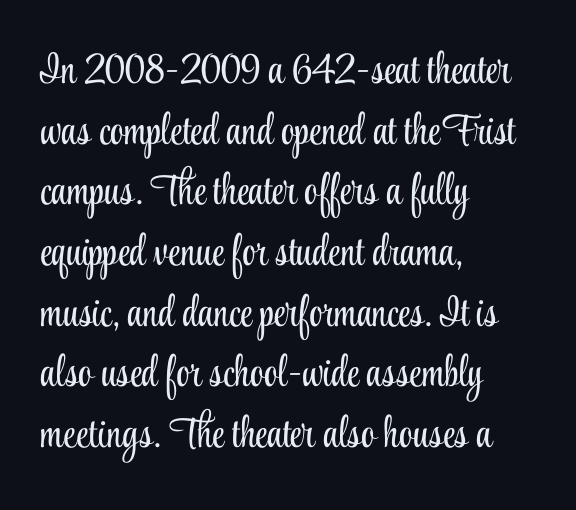
The image shows 43 px light, condensed serif type; set left-aligned, normal line spacing (1.41x), normal letter spacing, not underlined; low stroke contrast and a small x-height.
